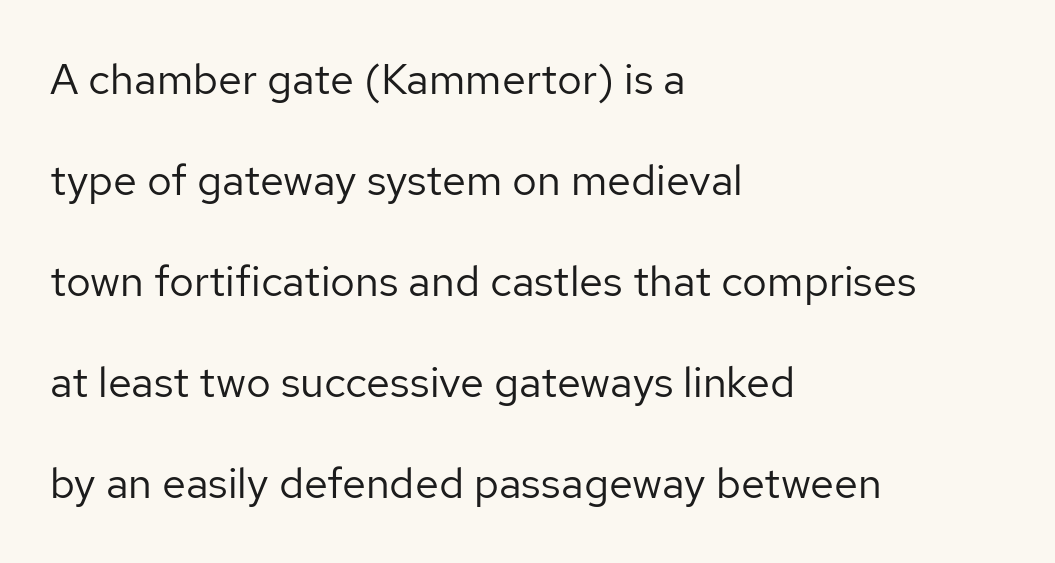
The face used here is proportionally spaced, like ordinary book or web type. Is there any slant? The stems are plumb. Does extra space separate the letters? No, they use regular spacing. This is sans-serif lettering, the kind often seen on screens and signage. Check under the words: just untouched page. Letters have the restrained weight of plain body copy at most.
